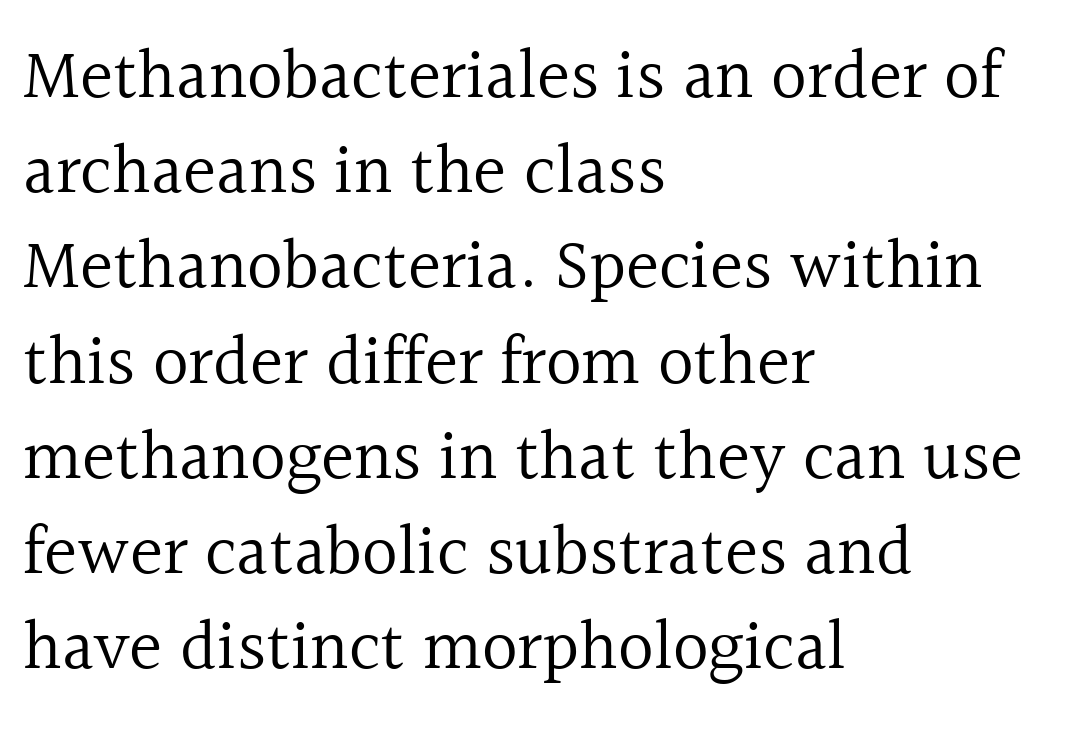
Regarding serifs, this sample has them. The passage shown is not underscored anywhere. A typesetter would mark this as roman, not italic. The gaps between neighbouring characters are ordinary and unremarkable. This sample keeps an unexceptional amount of space between lines. The typesetter chose a ragged-right arrangement here.
